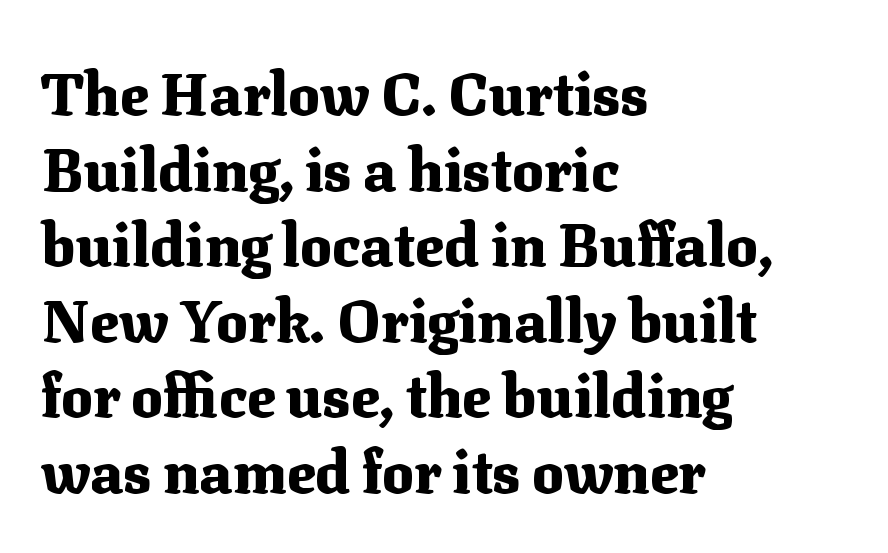
Q: Is the text bold? A: Yes.
Q: Is the text italic (slanted)? A: No, it is upright.
Q: Is the typeface a serif or a sans-serif typeface? A: Serif.
Q: Is the text underlined? A: No.
Q: How is the paragraph aligned? A: Left-aligned.
Q: Is the spacing between letters normal or unusually wide? A: Normal.
Q: Is the spacing between lines tight, normal or loose? A: Normal.
Q: Width (condensed, normal, or wide)? A: Normal.
Q: Stroke contrast? A: Medium.
Q: x-height? A: Medium.
Q: Monospaced? A: No.
